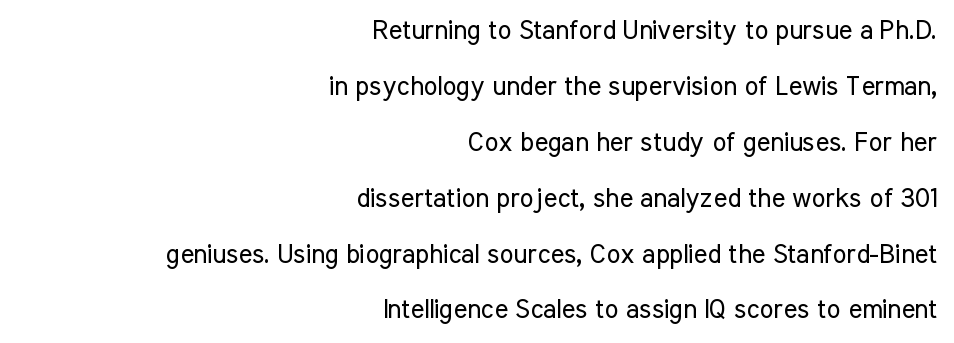
Q: Is the text bold? A: No.
Q: Is the text italic (slanted)? A: No, it is upright.
Q: Is the text underlined? A: No.
Q: How is the paragraph aligned? A: Right-aligned.
Q: Is the spacing between letters normal or unusually wide? A: Normal.
Q: Is the spacing between lines tight, normal or loose? A: Loose.
